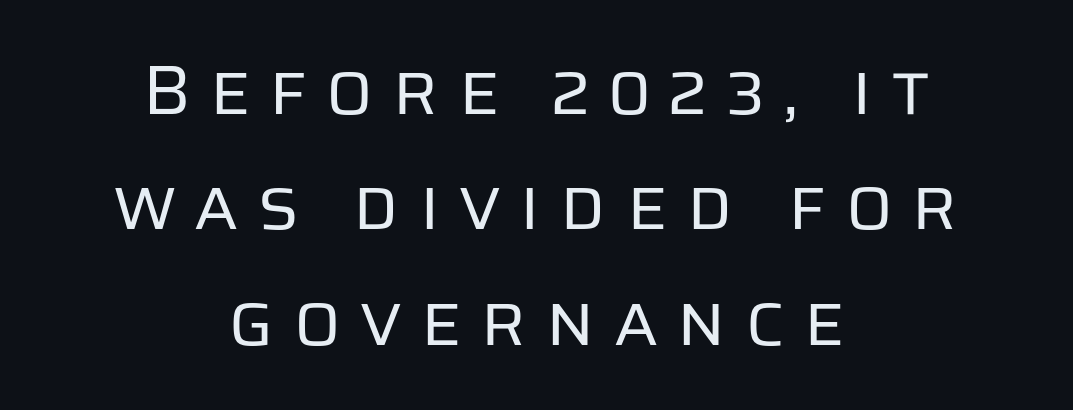
Honestly, there is no underline to notice here at all. This is sans-serif lettering, the kind often seen on screens and signage. The typesetting does not lean heavy: it is not bold. Substantial extra tracking has been applied to these lines.
